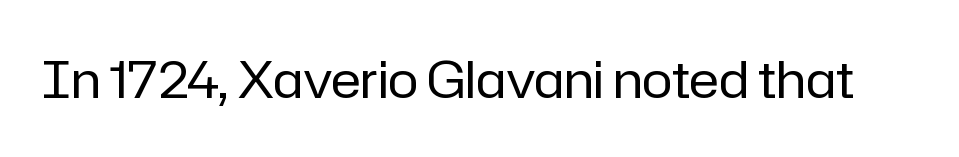
{"serif": "no", "italic": "no", "bold": "no", "weight": "regular", "width": "normal", "stroke_contrast": "low", "x_height": "medium", "monospaced": "no", "underline": "no", "letter_spacing": "normal", "letter_spacing_em": 0.0, "glyph_px": 51}
